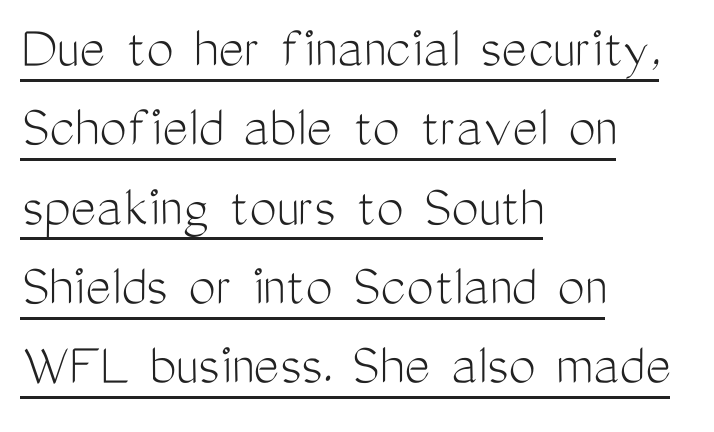
{"serif": "no", "italic": "no", "bold": "no", "weight": "light", "width": "condensed", "stroke_contrast": "medium", "x_height": "medium", "monospaced": "no", "underline": "yes", "align": "left", "line_spacing": "normal", "line_spacing_ratio": 1.3, "letter_spacing": "normal", "letter_spacing_em": 0.0, "glyph_px": 61}
